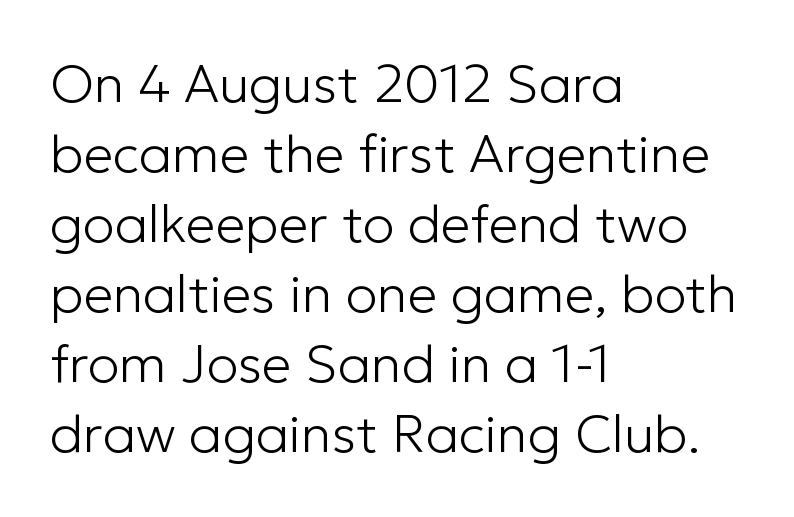
The image shows 53 px light sans-serif type, upright; set left-aligned, normal line spacing (1.32x), normal letter spacing, not underlined; low stroke contrast and a medium x-height.
